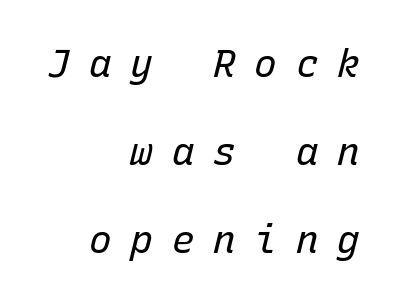
Q: Is the text bold? A: No.
Q: Is the text italic (slanted)? A: Yes, it leans right by about 15 degrees.
Q: Is the text underlined? A: No.
Q: How is the paragraph aligned? A: Right-aligned.
Q: Is the spacing between letters normal or unusually wide? A: Unusually wide.
Q: Is the spacing between lines tight, normal or loose? A: Loose.
Q: Width (condensed, normal, or wide)? A: Normal.
Q: Stroke contrast? A: Low.
Q: x-height? A: Medium.
Q: Monospaced? A: Yes.
